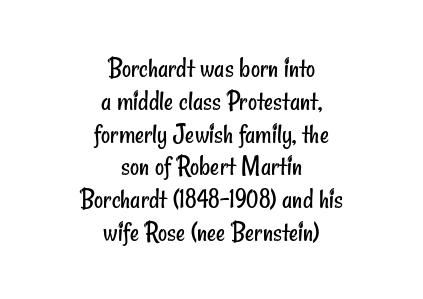
{"serif": "no", "bold": "no", "weight": "regular", "width": "condensed", "stroke_contrast": "low", "x_height": "small", "monospaced": "no", "underline": "no", "align": "center", "line_spacing_ratio": 1.17, "letter_spacing": "normal", "letter_spacing_em": 0.0, "glyph_px": 28}
